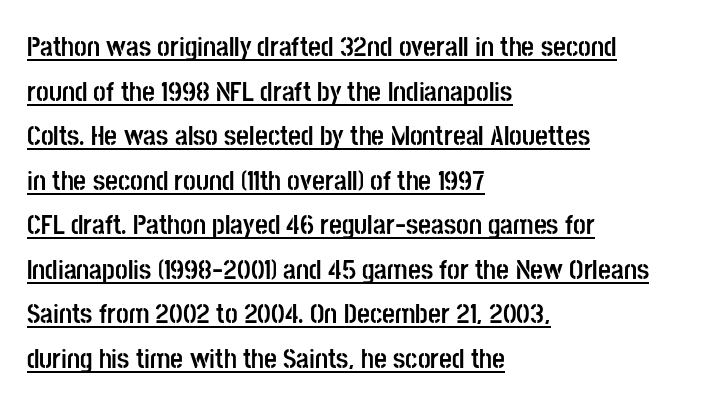
How are the letters spaced? Ordinarily, with no added tracking. Each letter's strokes conclude bluntly, with no projecting serifs. This block has exactly the height ordinary leading produces. Each glyph is drawn with heavy, bold strokes. Is this a fixed-width face? No — the glyphs have proportional, varying widths. The lettering is marked with a stroke running underneath it.
